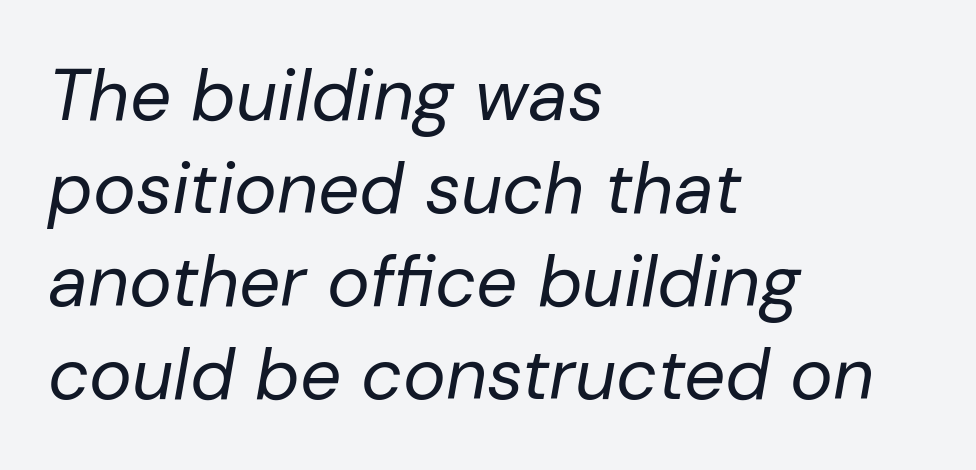
Q: Is the text bold? A: No.
Q: Is the text italic (slanted)? A: Yes, it leans right by about 10 degrees.
Q: Is the text underlined? A: No.
Q: How is the paragraph aligned? A: Left-aligned.
Q: Is the spacing between letters normal or unusually wide? A: Normal.
Q: Is the spacing between lines tight, normal or loose? A: Normal.
Q: Width (condensed, normal, or wide)? A: Normal.
Q: Stroke contrast? A: Low.
Q: x-height? A: Medium.
Q: Monospaced? A: No.
